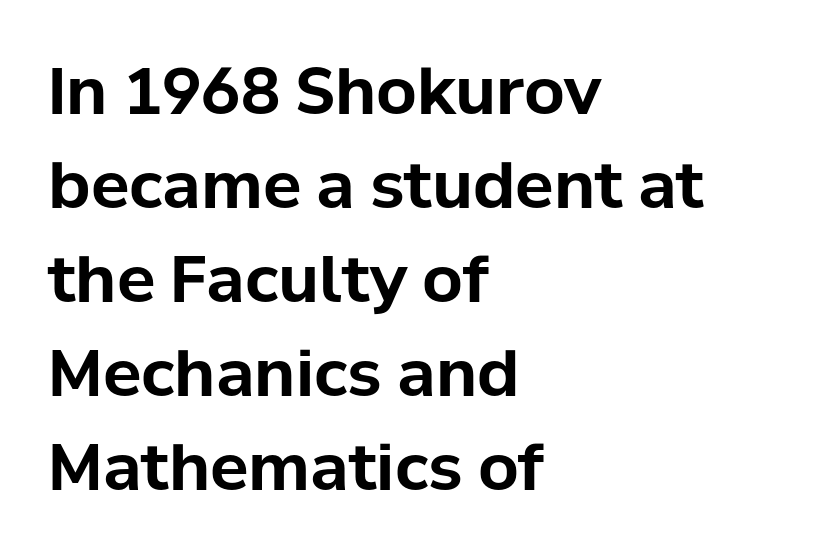
These lines are rendered in a variable-pitch font. The horizontal fit of the characters is conventional and even. Plenty of ink on the page — the face is bold. The characters display no serif detailing; their extremities are plain.
